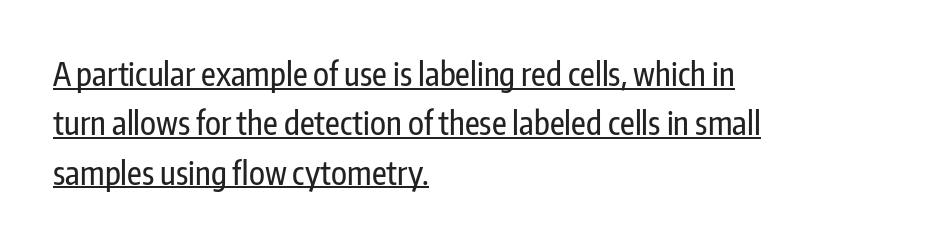
Is there any slant? The stems are plumb. Looks like regular typesetting: each glyph gets only the width it needs. Each line of the rendering has a horizontal stroke beneath the glyphs. Students, observe: this is what conventionally led text looks like.
